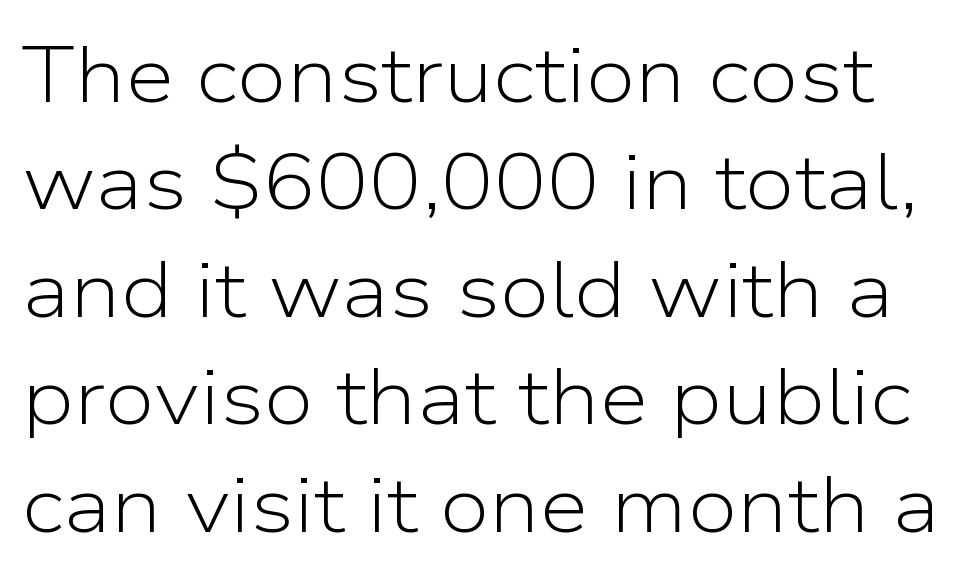
The image shows 79 px light sans-serif type, upright; set normal line spacing (1.36x), normal letter spacing, not underlined; low stroke contrast and a medium x-height.
